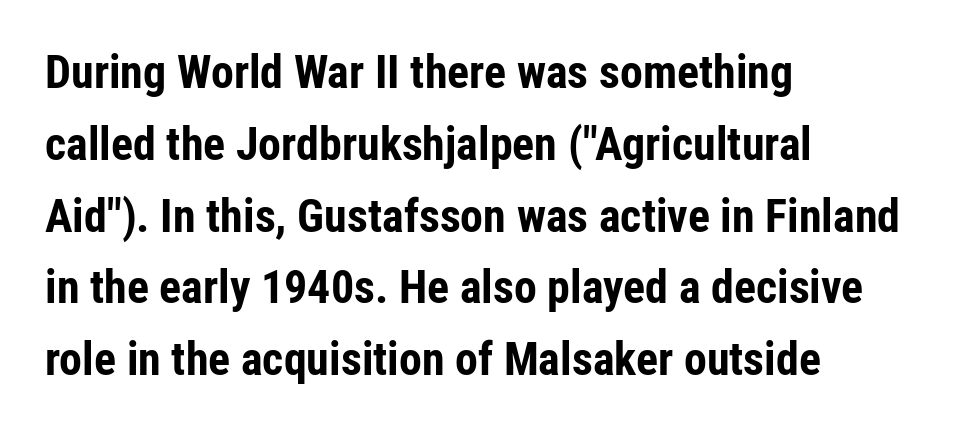
Looks like regular typesetting: each glyph gets only the width it needs. Each letter's strokes conclude bluntly, with no projecting serifs. Leftover space on each line is placed entirely after the last word. It's the straight-up-and-down kind of type.
